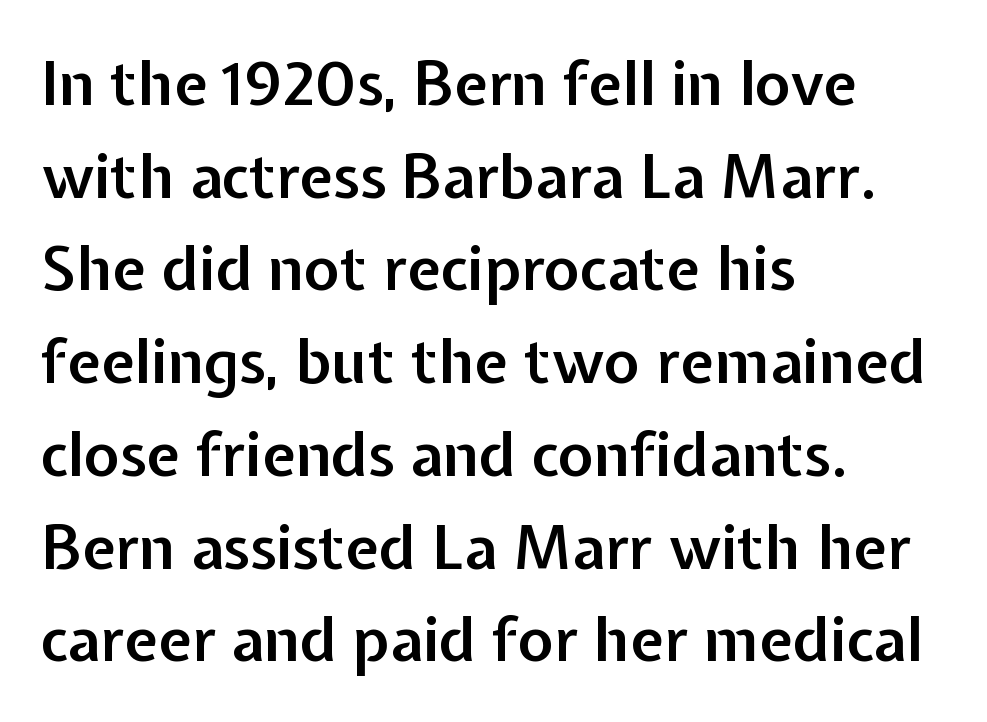
Q: Is the text bold? A: Semi-bold.
Q: Is the text italic (slanted)? A: No, it is upright.
Q: Is the typeface a serif or a sans-serif typeface? A: Sans-serif.
Q: Is the text underlined? A: No.
Q: How is the paragraph aligned? A: Left-aligned.
Q: Is the spacing between letters normal or unusually wide? A: Normal.
Q: Is the spacing between lines tight, normal or loose? A: Normal.
Q: Width (condensed, normal, or wide)? A: Normal.
Q: Stroke contrast? A: Low.
Q: x-height? A: Medium.
Q: Monospaced? A: No.
